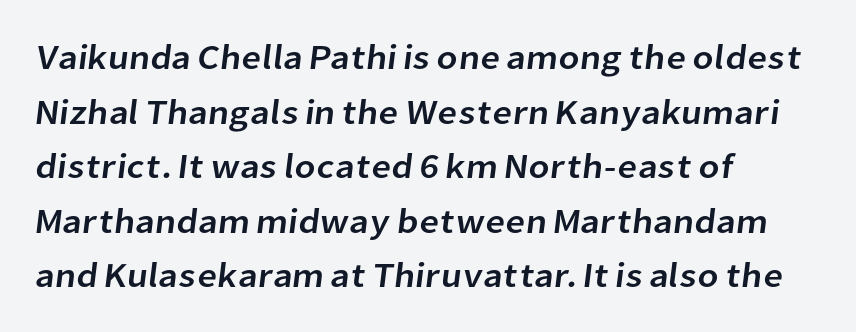
The image shows 35 px sans-serif type; set left-aligned, normal line spacing (1.56x), normal letter spacing, not underlined; low stroke contrast and a medium x-height.
